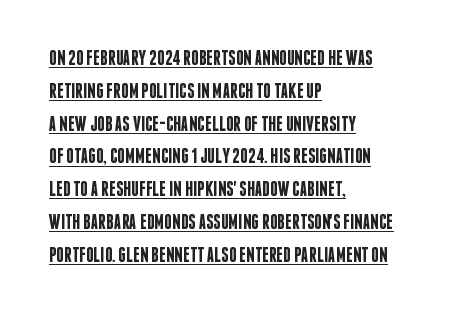
{"italic": "no", "bold": "semi", "underline": "yes", "align": "left", "line_spacing": "normal", "line_spacing_ratio": 1.56, "letter_spacing": "normal", "letter_spacing_em": 0.0, "glyph_px": 21}
